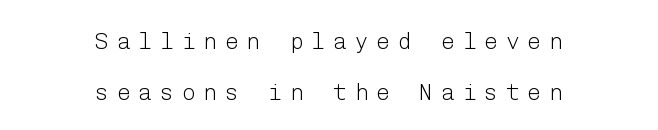
Q: Is the text bold? A: No.
Q: Is the text italic (slanted)? A: No, it is upright.
Q: Is the text underlined? A: No.
Q: How is the paragraph aligned? A: Centered.
Q: Is the spacing between letters normal or unusually wide? A: Unusually wide.
Q: Is the spacing between lines tight, normal or loose? A: Loose.
